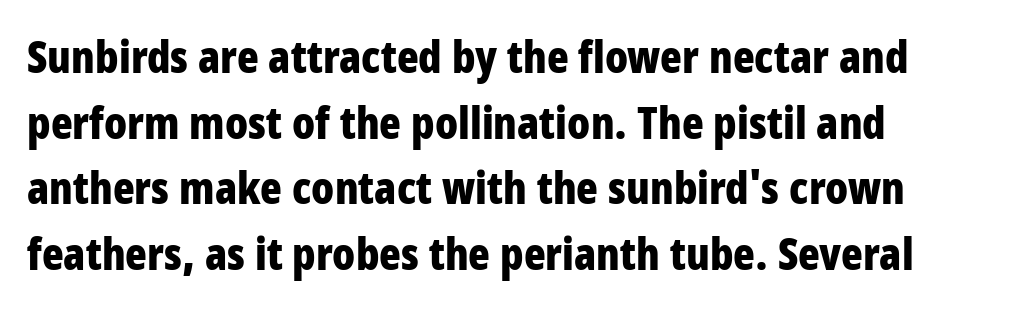
A typesetter would call this proportional, since set widths differ per character. Plain, unruled lines of type. The typeface chosen for these lines omits serifs. The characters look thick and weighty, a clear bold. Quick note: not italic, upright. Each word holds together tightly as a unit, with standard inter-letter gaps.
